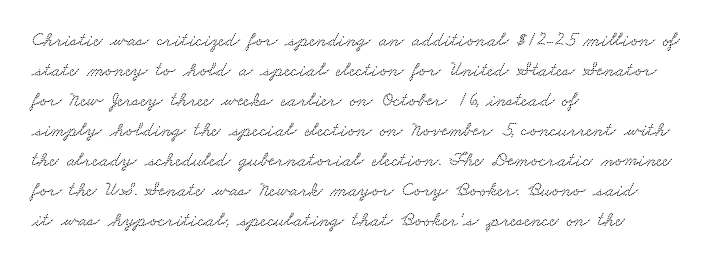
Students, observe: this is what conventionally led text looks like. The lines are quadded left. Clear beneath every line of the passage. Honestly, the letter spacing is just normal — you wouldn't notice it.
